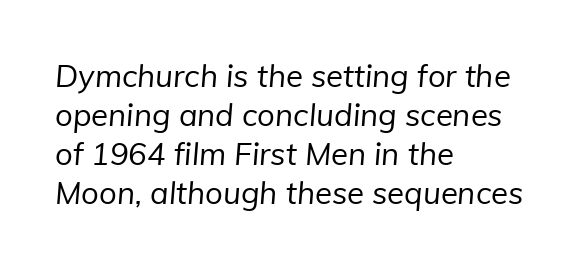
The image shows 31 px regular-weight sans-serif type; set left-aligned, normal line spacing (1.26x), normal letter spacing, not underlined; low stroke contrast and a medium x-height.
